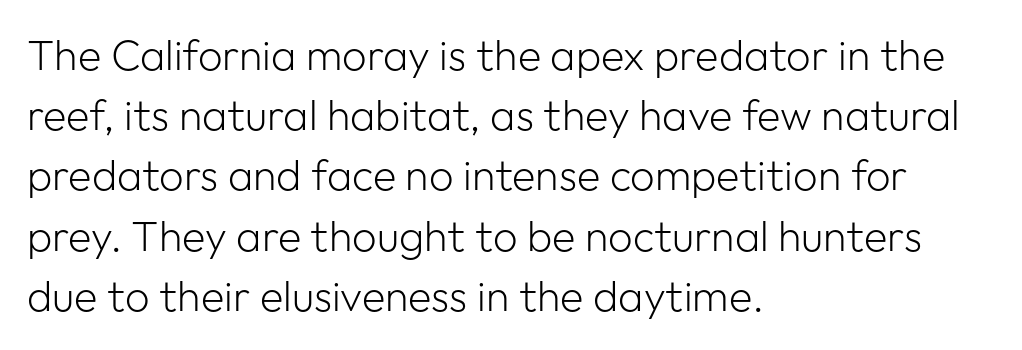
Q: Is the text bold? A: No.
Q: Is the text italic (slanted)? A: No, it is upright.
Q: Is the typeface a serif or a sans-serif typeface? A: Sans-serif.
Q: Is the text underlined? A: No.
Q: How is the paragraph aligned? A: Left-aligned.
Q: Is the spacing between letters normal or unusually wide? A: Normal.
Q: Is the spacing between lines tight, normal or loose? A: Normal.
Q: Width (condensed, normal, or wide)? A: Normal.
Q: Stroke contrast? A: Low.
Q: x-height? A: Medium.
Q: Monospaced? A: No.
